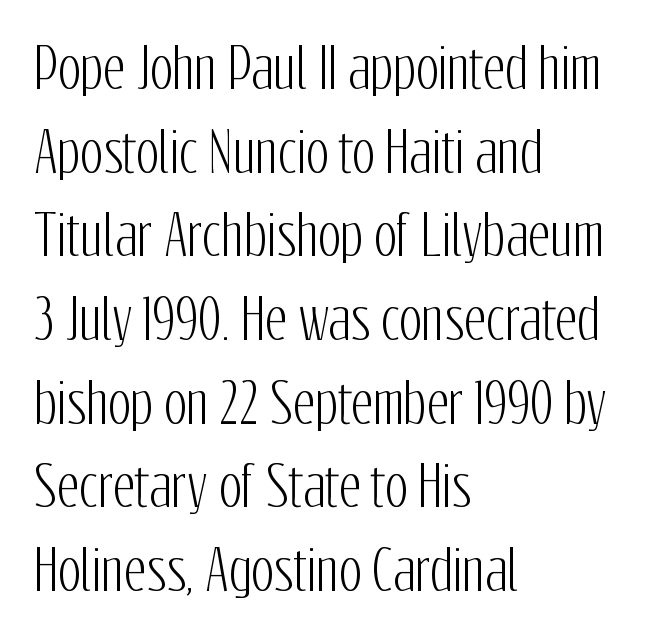
{"serif": "no", "italic": "no", "width": "condensed", "stroke_contrast": "low", "x_height": "medium", "monospaced": "no", "underline": "no", "align": "left", "line_spacing": "normal", "line_spacing_ratio": 1.55, "letter_spacing": "normal", "letter_spacing_em": 0.0, "glyph_px": 54}
